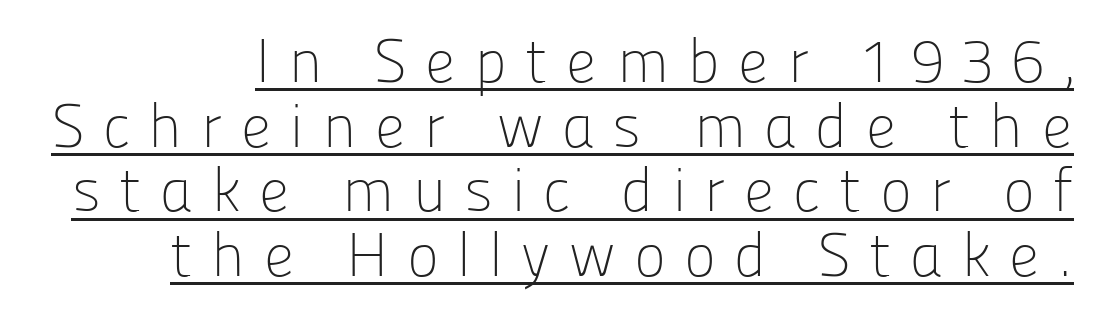
The image shows 61 px light sans-serif type, upright; set tight line spacing (1.06x), unusually wide letter spacing (+0.3 em), underlined; low stroke contrast and a medium x-height.
